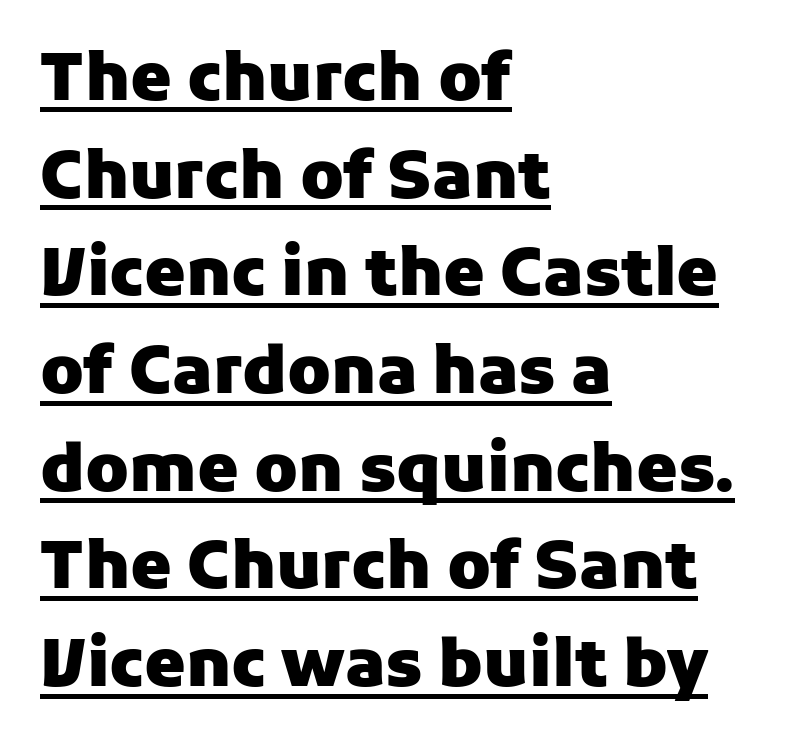
Q: Is the text bold? A: Yes.
Q: Is the text italic (slanted)? A: No, it is upright.
Q: Is the typeface a serif or a sans-serif typeface? A: Sans-serif.
Q: Is the text underlined? A: Yes.
Q: How is the paragraph aligned? A: Left-aligned.
Q: Is the spacing between letters normal or unusually wide? A: Normal.
Q: Is the spacing between lines tight, normal or loose? A: Normal.
Q: Width (condensed, normal, or wide)? A: Normal.
Q: Stroke contrast? A: Low.
Q: x-height? A: Medium.
Q: Monospaced? A: No.
